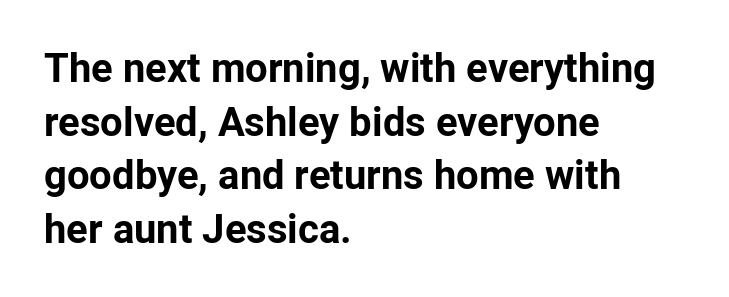
The gaps between neighbouring characters are ordinary and unremarkable. A dark, heavy texture on the line: the type is bold. Is this a fixed-width face? No — the glyphs have proportional, varying widths. A typesetter would mark this as roman, not italic.
